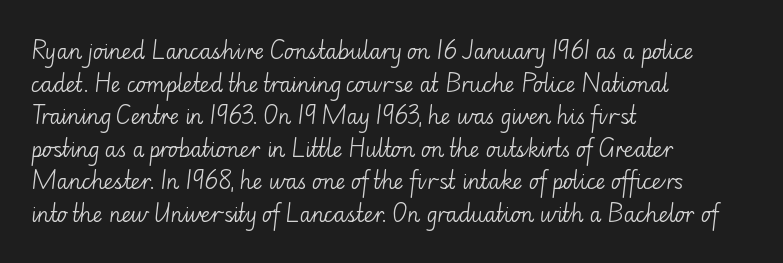
{"bold": "no", "underline": "no", "align": "left", "line_spacing": "normal", "line_spacing_ratio": 1.55, "letter_spacing": "normal", "letter_spacing_em": 0.0, "glyph_px": 21}
